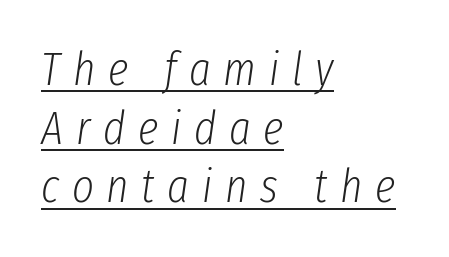
Posture: slanted. Weight: regular or lighter. Do the characters align in a grid? No, the font is proportional. The rag falls on the right side of this text block. A rule runs beneath these lines of type. Each word looks stretched out because of the extra space between its letters.
